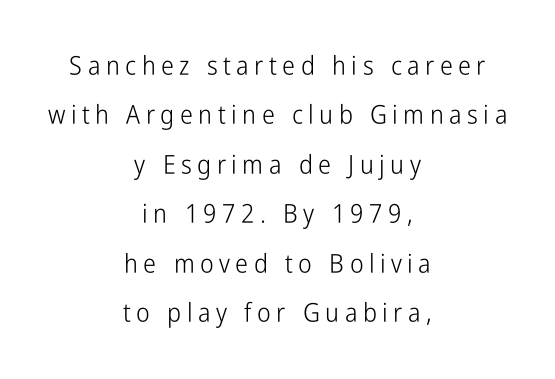
{"italic": "no", "bold": "no", "underline": "no", "align": "center", "line_spacing": "loose", "line_spacing_ratio": 1.9, "letter_spacing": "wide", "letter_spacing_em": 0.21, "glyph_px": 26}
